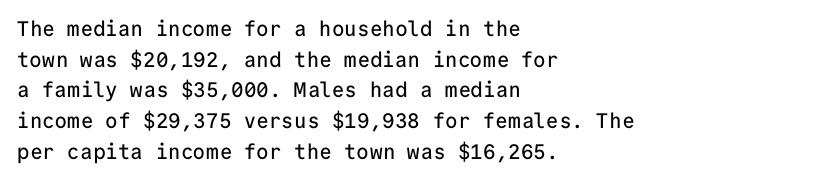
{"italic": "no", "underline": "no", "align": "left", "line_spacing": "normal", "line_spacing_ratio": 1.46, "letter_spacing": "normal", "letter_spacing_em": 0.0, "glyph_px": 21}
